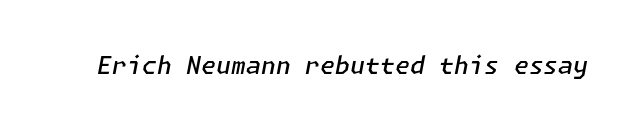
This sample uses plain, unmodified letter spacing. If you drew a line through each stem, it would be angled. The passage shown is semibold, sitting just below true bold. The zone under the glyphs is completely vacant.
